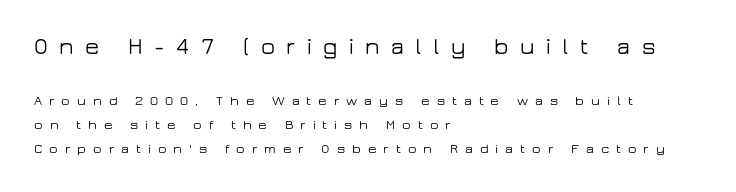
The image shows 23 px text type, upright; set left-aligned, line spacing 1.72x, unusually wide letter spacing (+0.5 em), not underlined; the first (top) block is 1.64x larger.
